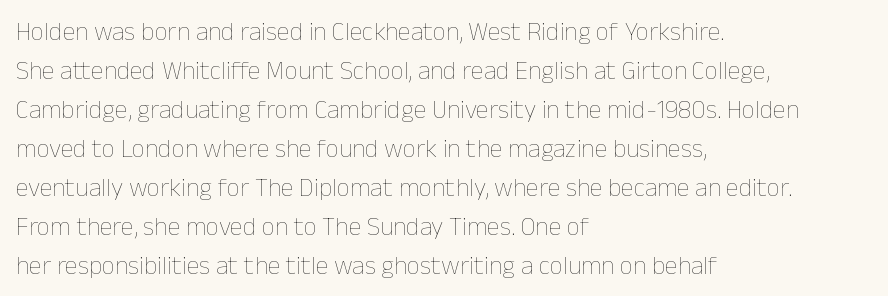
The image shows 26 px text type, upright; set left-aligned, normal line spacing (1.5x), normal letter spacing, not underlined.
